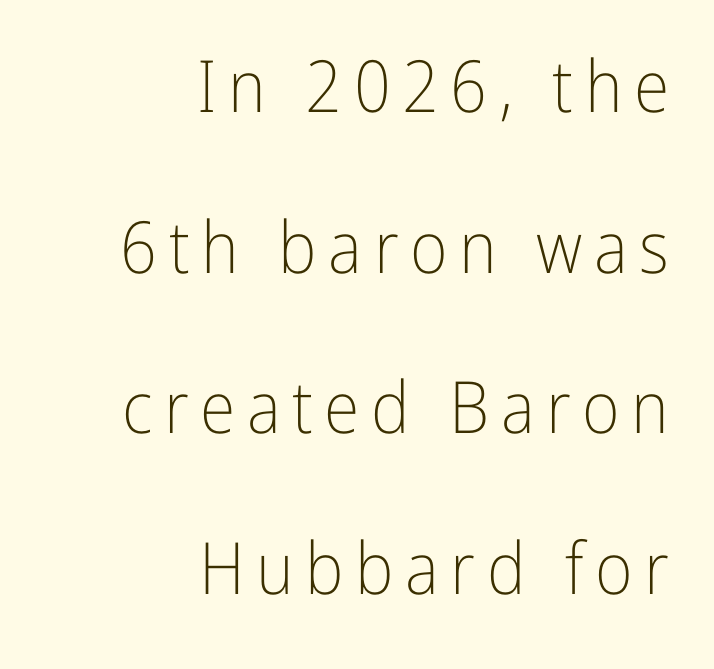
A typesetter would call this proportional, since set widths differ per character. Every row of glyphs terminates at an identical x-position on the right. The axis of the letterforms is exactly vertical. The strokes are not fattened; the text isn't bold. Each letter's strokes conclude bluntly, with no projecting serifs. Whoever set this chose breathing room over compactness in the vertical rhythm.
